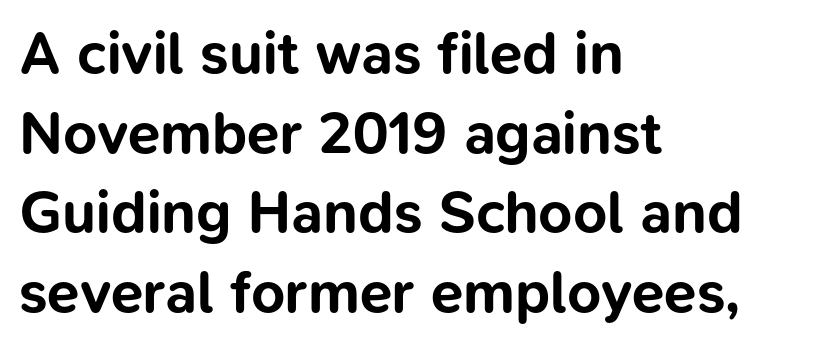
These lines stack with their left ends in a neat column. Do the letters lean? They stand straight. Each letter's strokes conclude bluntly, with no projecting serifs. The passage shown is typed in a proportional face where columns would drift. Typesetter's note: full bold, strokes at maximum text heaviness.
